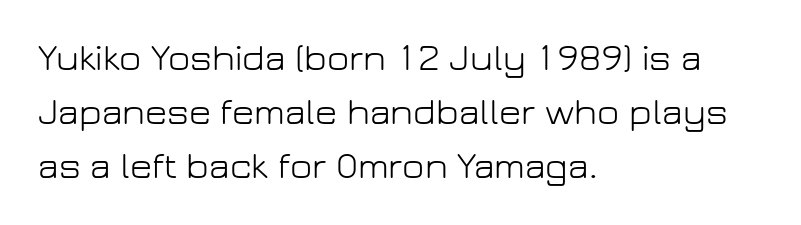
The rendering anchors every line to the left-hand side. Decoration check: the copy has no underline. The face used here is a sans, in the tradition of grotesques and geometrics. How would I describe the line gaps? Plain and ordinary. Vertical stems look standard width or narrower in stroke.
